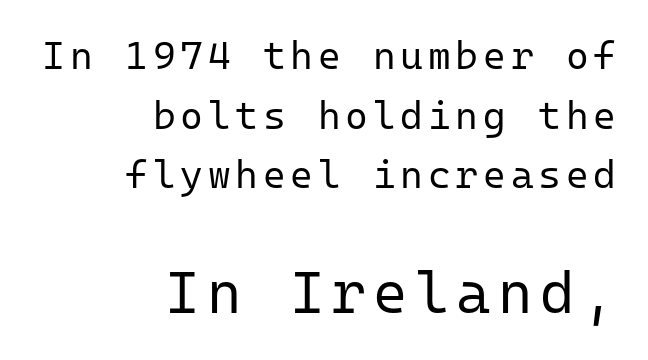
Larger block? The one below; the one above is distinctly smaller. Type without underlining. The lines are quadded right. Rendered with straight, roman letterforms. These lines sit exactly where default settings would place them. These lines are rendered in a fixed-pitch font.
